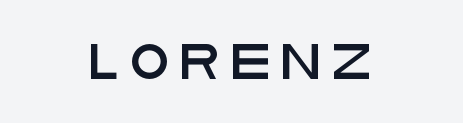
The image shows 35 px wide sans-serif type, upright; set centered, unusually wide letter spacing (+0.34 em), not underlined; low stroke contrast and a large x-height.
